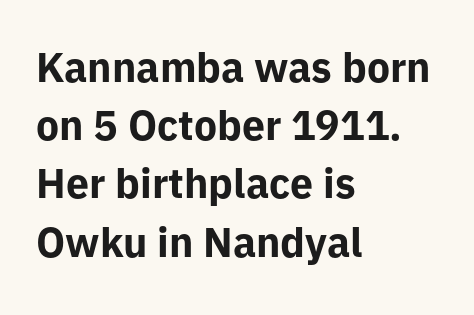
Q: Is the text bold? A: Yes.
Q: Is the text italic (slanted)? A: No, it is upright.
Q: Is the typeface a serif or a sans-serif typeface? A: Sans-serif.
Q: Is the text underlined? A: No.
Q: How is the paragraph aligned? A: Left-aligned.
Q: Is the spacing between letters normal or unusually wide? A: Normal.
Q: Is the spacing between lines tight, normal or loose? A: Normal.
Q: Width (condensed, normal, or wide)? A: Normal.
Q: Stroke contrast? A: Low.
Q: x-height? A: Medium.
Q: Monospaced? A: No.
